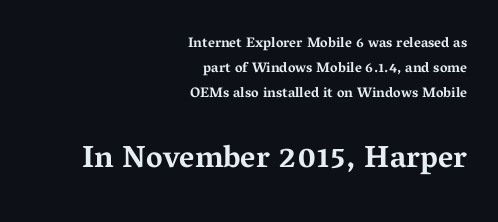
These lines are rendered in a variable-pitch font. Typesetter's note: full bold, strokes at maximum text heaviness. This sample uses an upright cut, with every glyph sitting square on the baseline. The rendering shows small feet on the letterforms — a serif design.
